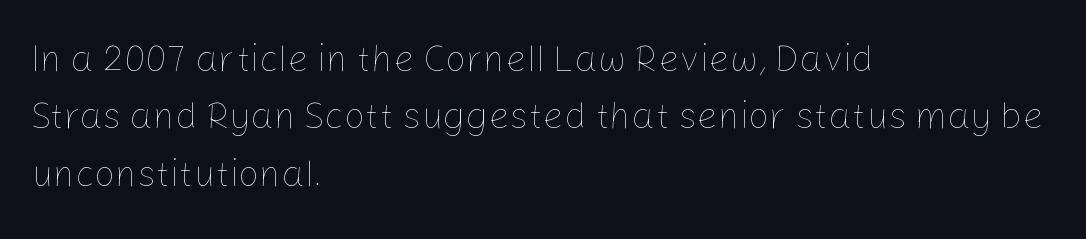
The line-height multiplier appears to be the usual default. Letter spacing: default. Ascenders rise straight up at ninety degrees. The gap between lines stays unmarked.
